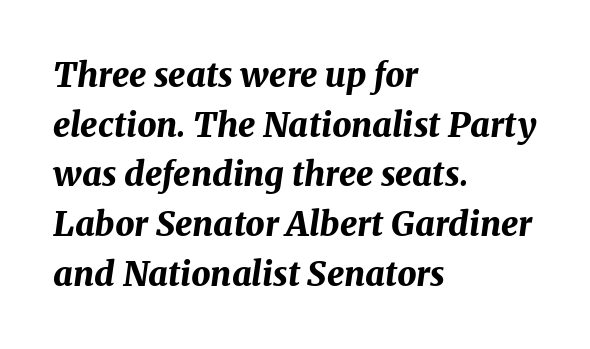
Q: Is the text bold? A: Yes.
Q: Is the text italic (slanted)? A: Yes, it leans right by about 8 degrees.
Q: Is the text underlined? A: No.
Q: How is the paragraph aligned? A: Left-aligned.
Q: Is the spacing between letters normal or unusually wide? A: Normal.
Q: Is the spacing between lines tight, normal or loose? A: Normal.
Q: Width (condensed, normal, or wide)? A: Normal.
Q: Stroke contrast? A: Medium.
Q: x-height? A: Medium.
Q: Monospaced? A: No.
